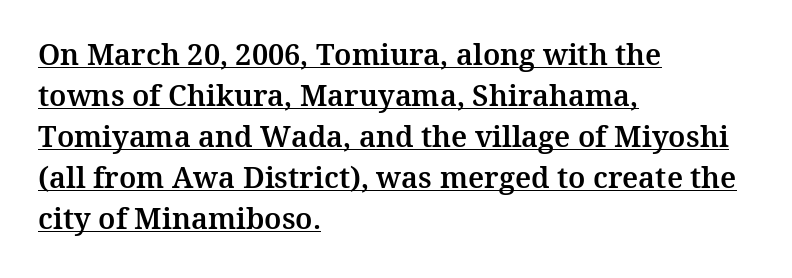
These lines are rendered in a variable-pitch font. The type is set solid horizontally, with unmodified tracking. The type family on display is of the serif kind. If you measured baseline to baseline, you'd find a middling distance. The specimen reads as upright at a glance. Compared with a centered layout, this one pins lines to the left instead.
